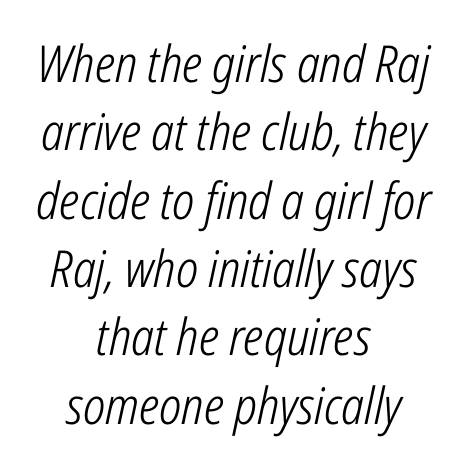
{"italic": "yes", "lean": "right", "slant_degrees": 12, "bold": "no", "weight": "light", "width": "condensed", "stroke_contrast": "low", "x_height": "medium", "monospaced": "no", "underline": "no", "align": "center", "line_spacing": "normal", "line_spacing_ratio": 1.34, "letter_spacing": "normal", "letter_spacing_em": 0.0, "glyph_px": 51}
